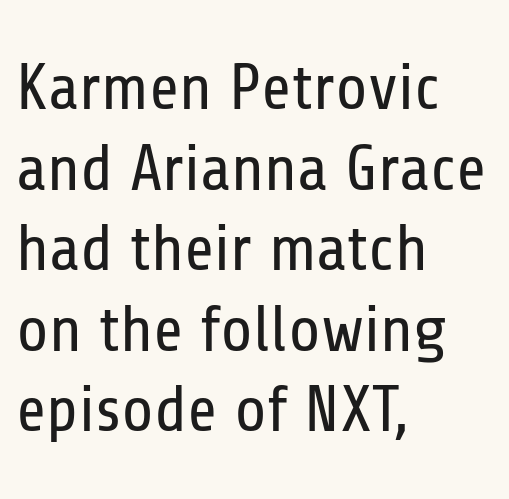
The image shows 65 px regular-weight, condensed sans-serif type, upright; set left-aligned, line spacing 1.24x, normal letter spacing, not underlined; low stroke contrast and a medium x-height.
